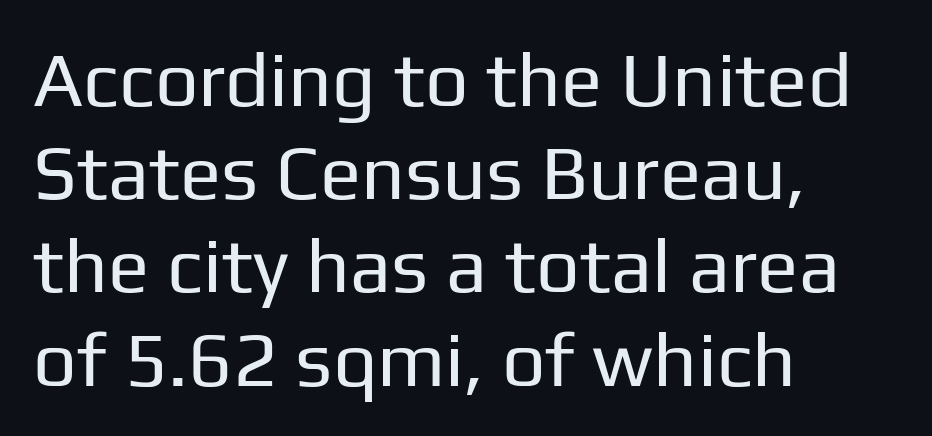
The image shows 77 px regular-weight sans-serif type, upright; set left-aligned, line spacing 1.21x, normal letter spacing, not underlined; low stroke contrast and a medium x-height.
